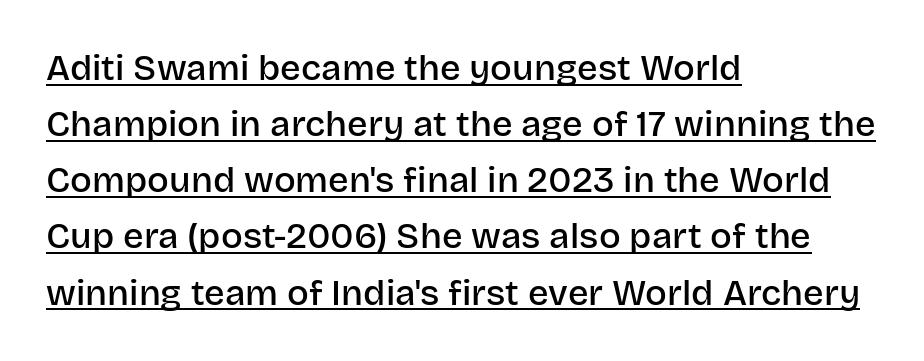
The lettering stays uniformly vertical, giving the passage a roman look. Think of a printed novel: that variable character pitch is what you see here. A classic flush-left, rag-right setting is used for this passage. Glyph-to-glyph distance matches everyday printed text. Caption: lettering with a line underneath. Semibold letterforms, between regular and bold.
